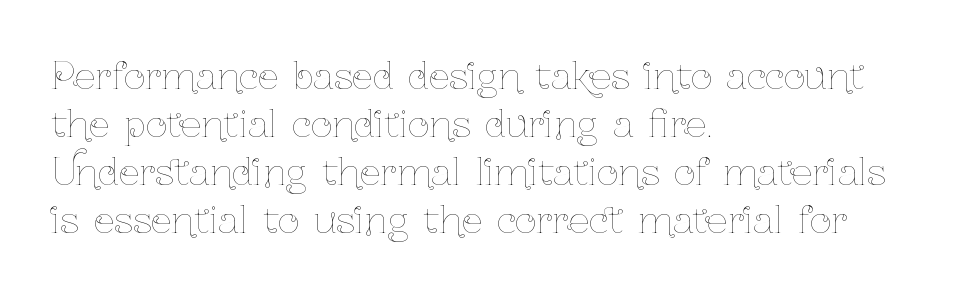
{"italic": "no", "bold": "no", "weight": "thin", "width": "condensed", "stroke_contrast": "low", "x_height": "medium", "monospaced": "no", "underline": "no", "align": "left", "line_spacing": "normal", "line_spacing_ratio": 1.3, "letter_spacing": "normal", "letter_spacing_em": 0.0, "glyph_px": 37}
